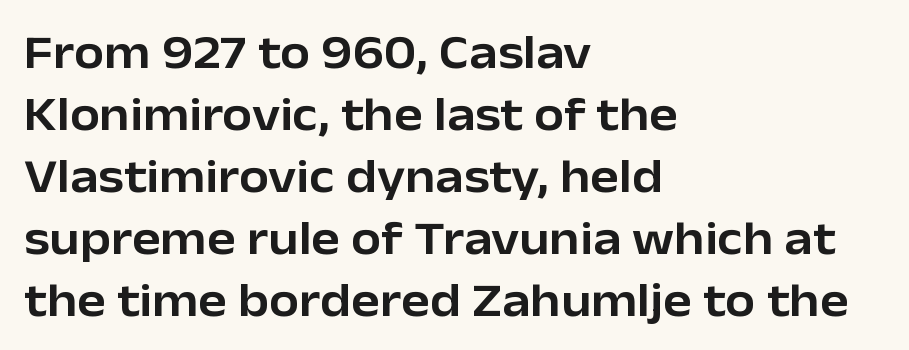
Serif or sans? Sans — the stroke terminals are bare. The typography opts for an upright posture over an oblique one. These lines stack with their left ends in a neat column. Spacing between characters is what you'd get straight out of the box. Vertical spacing — default. Looks like regular typesetting: each glyph gets only the width it needs.
